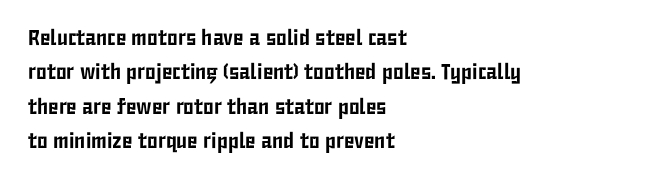
Teacher's note: observe the even left margin — that is flush-left alignment. The passage shown has conventional tracking throughout. It's the straight-up-and-down kind of type. The block of text has a typical density, with ordinary space between rows. The area under the type is left untouched.
